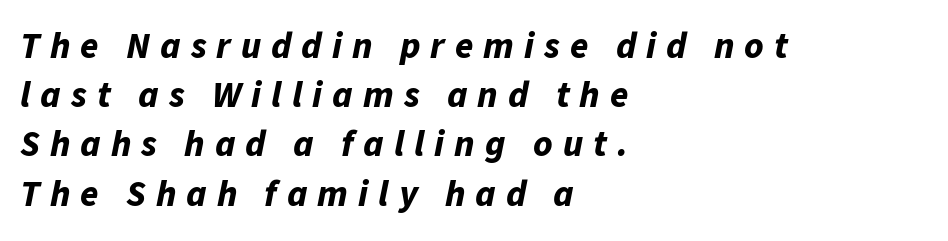
{"italic": "yes", "lean": "right", "slant_degrees": 11, "bold": "yes", "weight": "bold", "width": "normal", "stroke_contrast": "low", "x_height": "medium", "monospaced": "no", "underline": "no", "align": "left", "line_spacing": "normal", "line_spacing_ratio": 1.33, "letter_spacing": "wide", "letter_spacing_em": 0.27, "glyph_px": 37}
